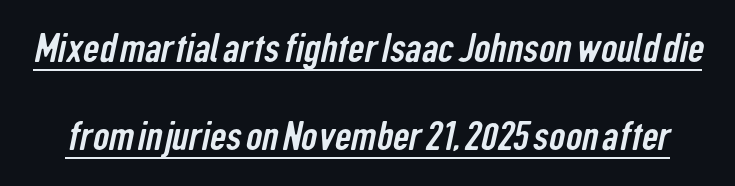
{"serif": "no", "width": "condensed", "stroke_contrast": "low", "x_height": "medium", "monospaced": "no", "underline": "yes", "line_spacing": "loose", "line_spacing_ratio": 2.2, "letter_spacing": "normal", "letter_spacing_em": 0.0, "glyph_px": 40}
